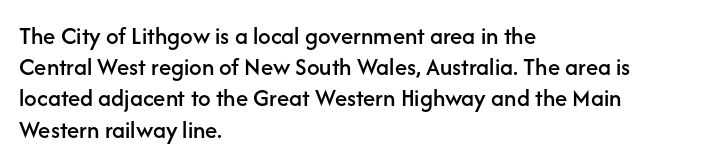
The image shows 25 px text type, upright; set left-aligned, normal line spacing (1.25x), normal letter spacing, not underlined.
